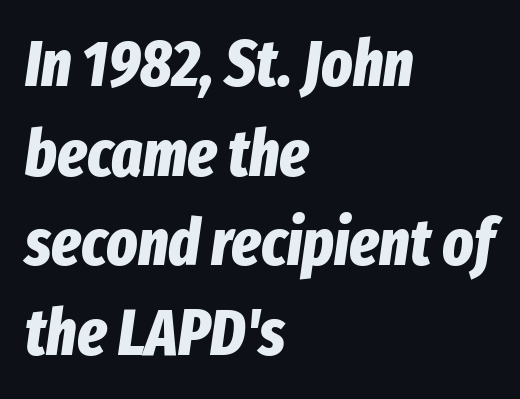
Character widths vary here, with narrow letters taking less room than wide ones. The font is running at its bold setting. Horizontal alignment here is leftward, the default for most running prose. The words here are not underlined.
